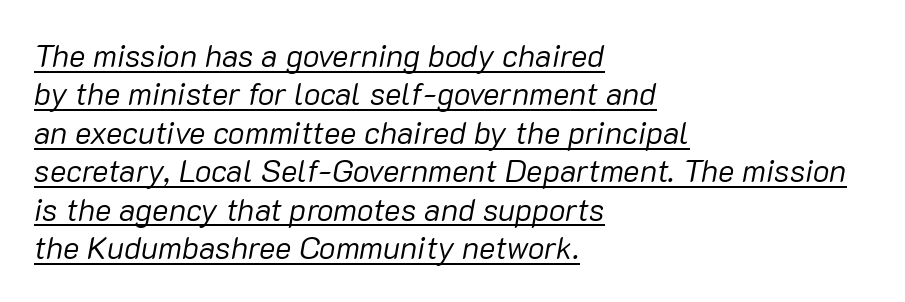
Q: Is the text bold? A: No.
Q: Is the text italic (slanted)? A: Yes, it leans right by about 10 degrees.
Q: Is the text underlined? A: Yes.
Q: How is the paragraph aligned? A: Left-aligned.
Q: Is the spacing between letters normal or unusually wide? A: Normal.
Q: Width (condensed, normal, or wide)? A: Normal.
Q: Stroke contrast? A: Low.
Q: x-height? A: Medium.
Q: Monospaced? A: No.
